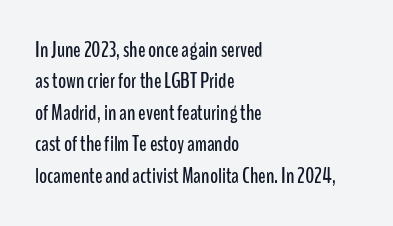
{"italic": "no", "underline": "no", "align": "left", "line_spacing": "normal", "line_spacing_ratio": 1.43, "letter_spacing": "normal", "letter_spacing_em": 0.0, "glyph_px": 22}
